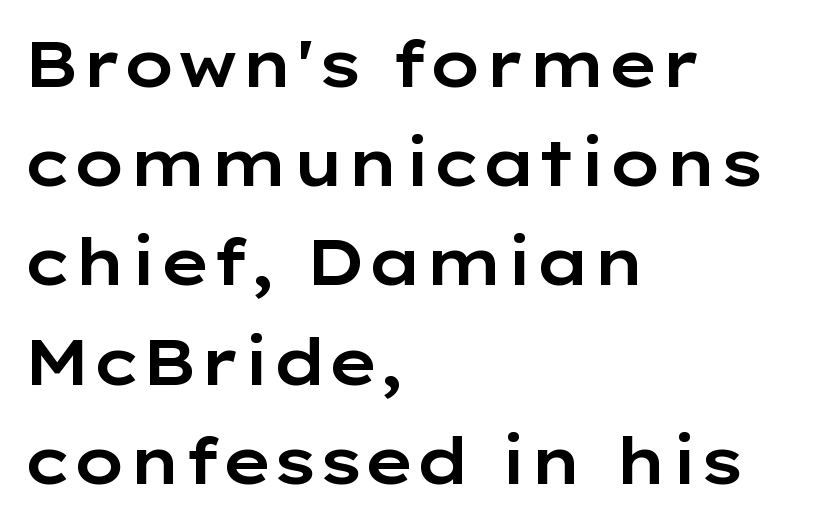
The baseline area is clear. The face used here is rendered with its standard letterfit. Rows of type keep a routine distance in the vertical direction. A student would call this left alignment; a typographer would say flush left, rag right. Each letter keeps its own natural width here, so spacing adapts to shape. The letters carry no serifs — their stems end cleanly without finishing strokes.
